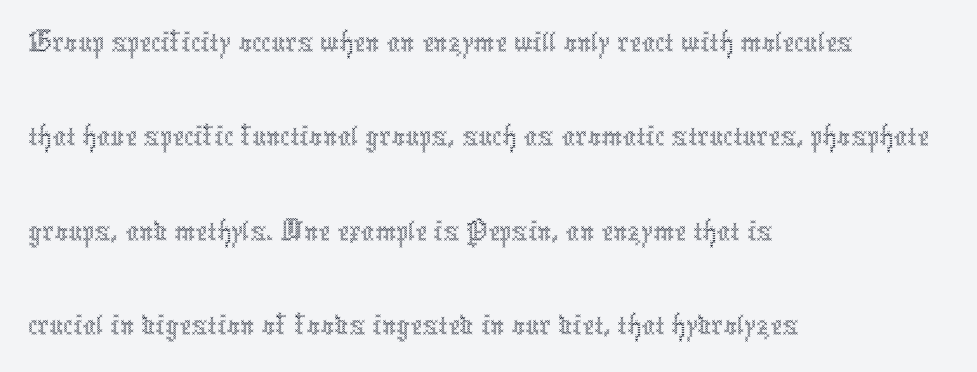
Note the varied advance widths — an 'i' is clearly narrower than an 'm'. You could call the tracking neutral — neither tight nor loose. The strokes carry an ordinary text weight at most. Decoration check: the copy has no underline. Baseline-to-baseline distance is the conventional proportion of letter height.
